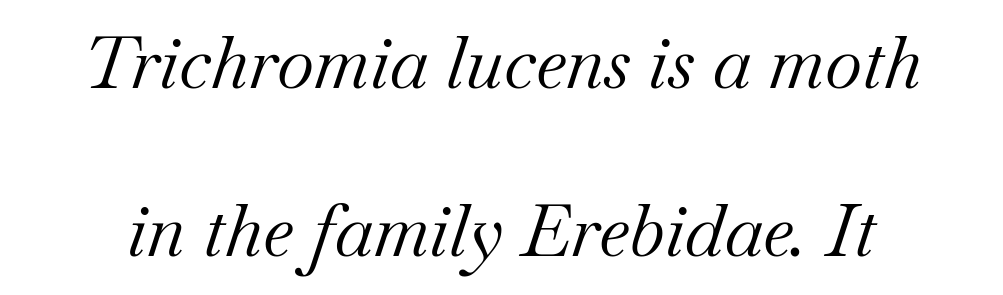
The image shows 72 px regular-weight serif type, italic (leaning right); set loose line spacing (2.34x), normal letter spacing, not underlined; medium stroke contrast and a small x-height.
